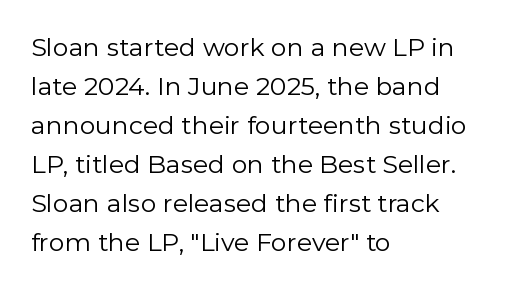
{"italic": "no", "bold": "no", "underline": "no", "align": "left", "line_spacing": "normal", "line_spacing_ratio": 1.56, "letter_spacing": "normal", "letter_spacing_em": 0.0, "glyph_px": 25}
